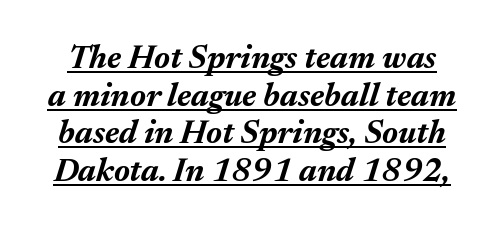
Q: Is the text bold? A: Yes.
Q: Is the text italic (slanted)? A: Yes, it leans right by about 17 degrees.
Q: Is the text underlined? A: Yes.
Q: Is the spacing between letters normal or unusually wide? A: Normal.
Q: Is the spacing between lines tight, normal or loose? A: Tight.
Q: Width (condensed, normal, or wide)? A: Normal.
Q: Stroke contrast? A: Medium.
Q: x-height? A: Medium.
Q: Monospaced? A: No.
